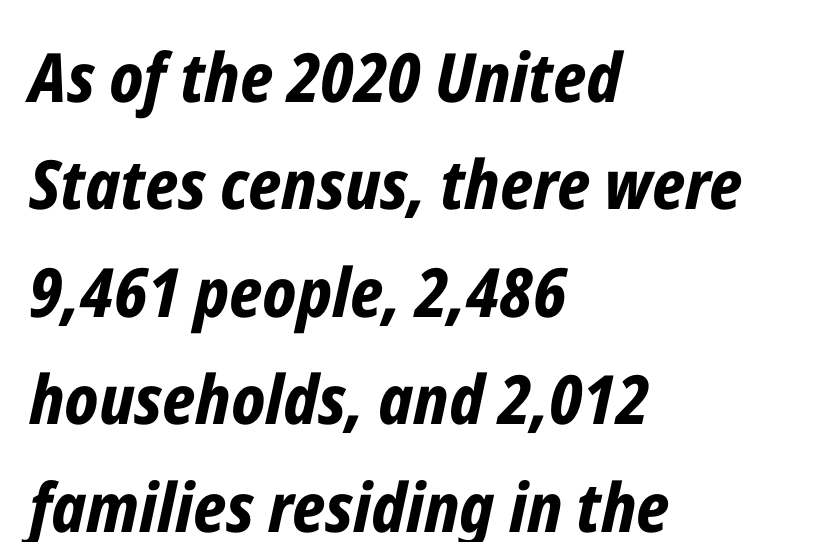
{"italic": "yes", "lean": "right", "slant_degrees": 12, "bold": "yes", "weight": "bold", "width": "condensed", "stroke_contrast": "low", "x_height": "medium", "monospaced": "no", "underline": "no", "align": "left", "line_spacing": "normal", "line_spacing_ratio": 1.58, "letter_spacing": "normal", "letter_spacing_em": 0.0, "glyph_px": 68}
